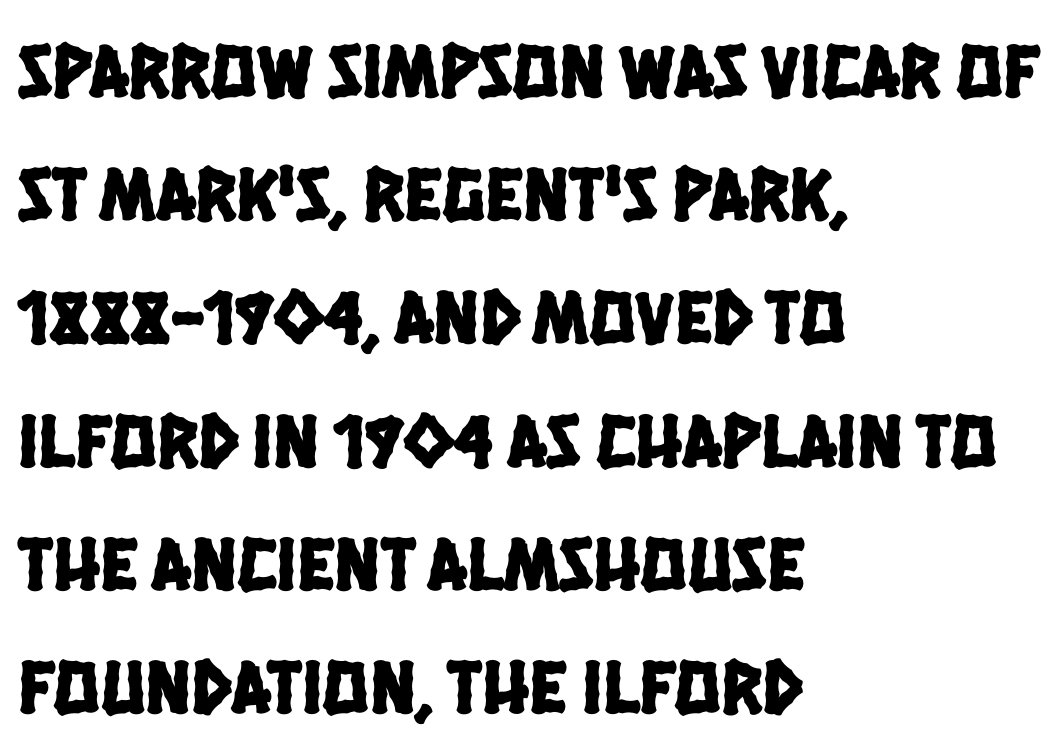
The image shows 77 px condensed sans-serif type; set left-aligned, normal line spacing (1.6x), normal letter spacing, not underlined; low stroke contrast and a large x-height.
